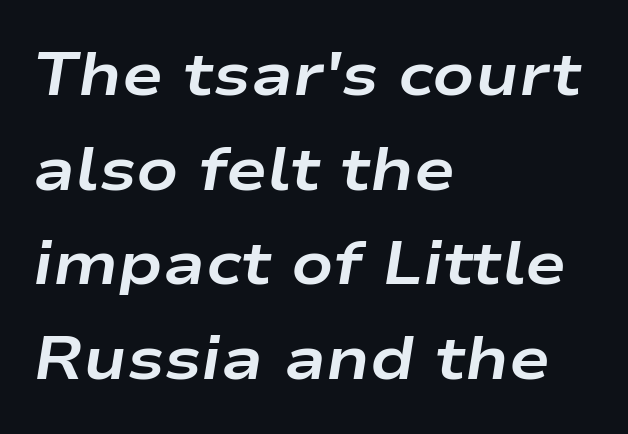
{"italic": "yes", "lean": "right", "slant_degrees": 9, "bold": "yes", "weight": "bold", "width": "wide", "stroke_contrast": "low", "x_height": "medium", "monospaced": "no", "underline": "no", "align": "left", "line_spacing": "normal", "line_spacing_ratio": 1.55, "letter_spacing": "normal", "letter_spacing_em": 0.0, "glyph_px": 61}
